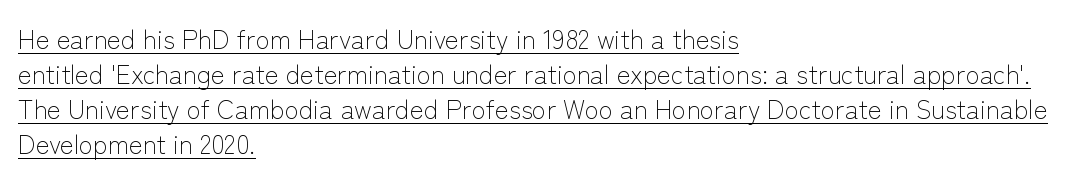
Q: Is the text bold? A: No.
Q: Is the text italic (slanted)? A: No, it is upright.
Q: Is the text underlined? A: Yes.
Q: How is the paragraph aligned? A: Left-aligned.
Q: Is the spacing between letters normal or unusually wide? A: Normal.
Q: Is the spacing between lines tight, normal or loose? A: Normal.
